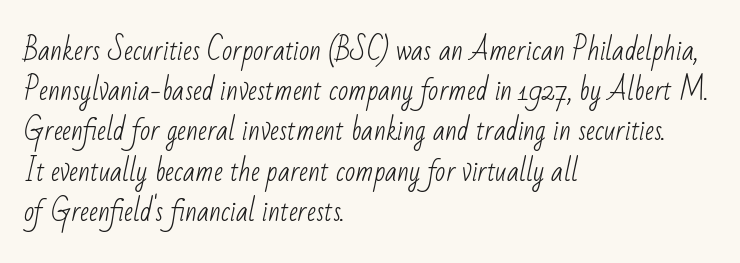
The image shows 27 px text type; set left-aligned, normal line spacing (1.49x), normal letter spacing, not underlined.
